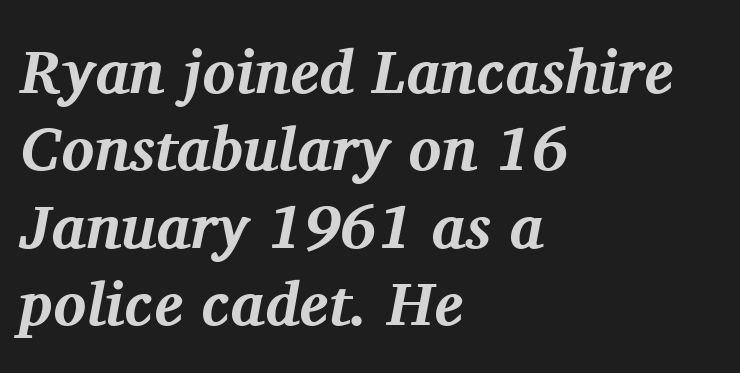
{"serif": "yes", "italic": "yes", "lean": "right", "slant_degrees": 11, "bold": "yes", "weight": "bold", "width": "normal", "stroke_contrast": "medium", "x_height": "medium", "monospaced": "no", "underline": "no", "align": "left", "line_spacing": "normal", "line_spacing_ratio": 1.27, "letter_spacing": "normal", "letter_spacing_em": 0.0, "glyph_px": 61}
